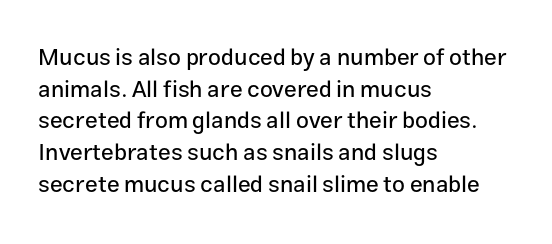
The image shows 23 px text type, upright; set left-aligned, normal line spacing (1.38x), normal letter spacing, not underlined.
